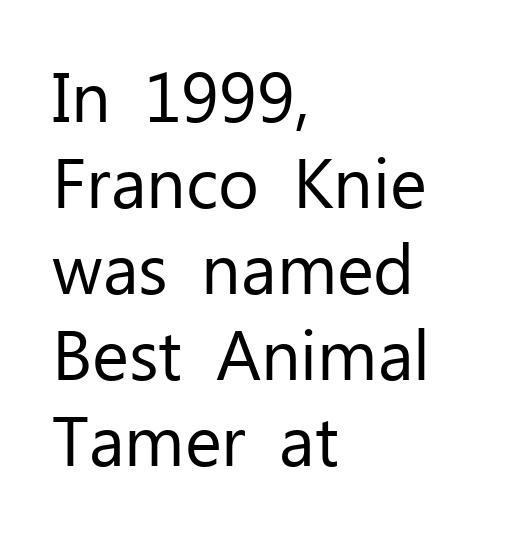
Q: Is the text bold? A: No.
Q: Is the text italic (slanted)? A: No, it is upright.
Q: Is the typeface a serif or a sans-serif typeface? A: Sans-serif.
Q: Is the text underlined? A: No.
Q: How is the paragraph aligned? A: Left-aligned.
Q: Is the spacing between letters normal or unusually wide? A: Normal.
Q: Width (condensed, normal, or wide)? A: Normal.
Q: Stroke contrast? A: Low.
Q: x-height? A: Medium.
Q: Monospaced? A: No.
